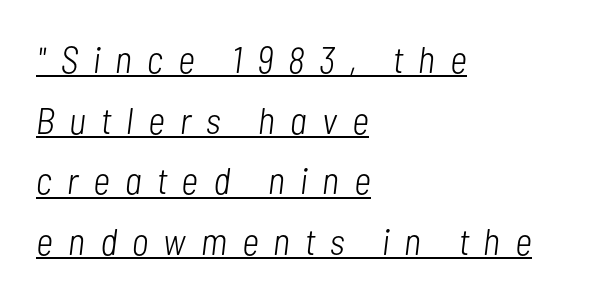
Q: Is the text bold? A: No.
Q: Is the text italic (slanted)? A: Yes, it leans right by about 7 degrees.
Q: Is the text underlined? A: Yes.
Q: How is the paragraph aligned? A: Left-aligned.
Q: Is the spacing between letters normal or unusually wide? A: Unusually wide.
Q: Is the spacing between lines tight, normal or loose? A: Normal.
Q: Width (condensed, normal, or wide)? A: Condensed.
Q: Stroke contrast? A: Low.
Q: x-height? A: Medium.
Q: Monospaced? A: No.
